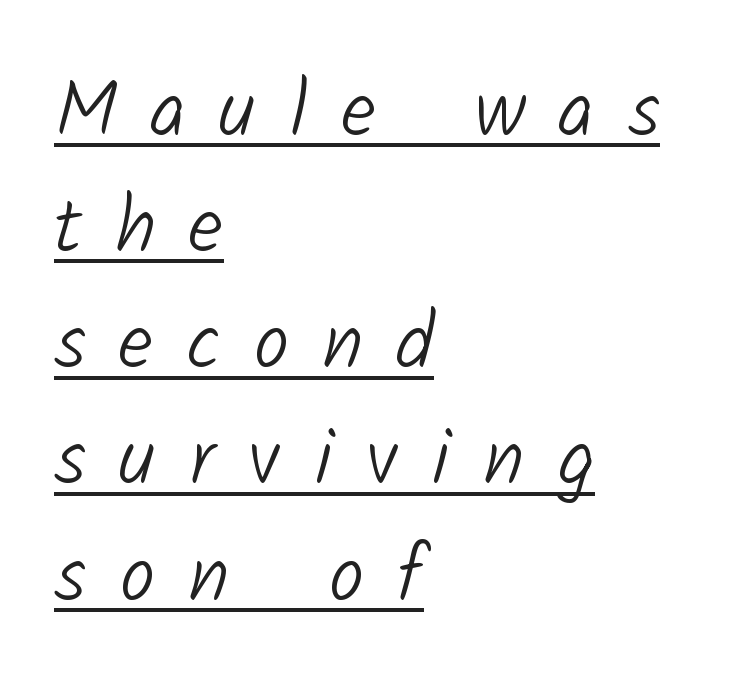
Line starts are locked; line ends wander. A baseline rule has been typeset under these characters. Is the stroke heavy? The answer is a plain regular-or-lighter. Spacing verdict: proportional, widths tailored to each character.
